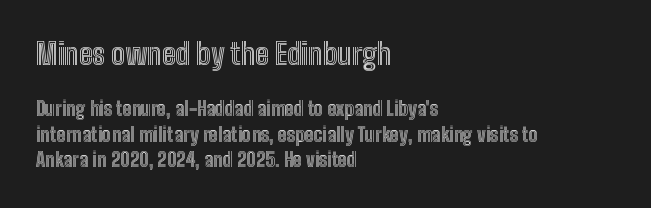
Q: Is the text italic (slanted)? A: No, it is upright.
Q: Is the text underlined? A: No.
Q: How is the paragraph aligned? A: Left-aligned.
Q: Is the spacing between letters normal or unusually wide? A: Normal.
Q: Is the spacing between lines tight, normal or loose? A: Normal.
Q: Which block of text is set in a larger size, the first (top) or the second (bottom)? A: The first (top) one.
Q: Width (condensed, normal, or wide)? A: Condensed.
Q: x-height? A: Medium.
Q: Monospaced? A: No.
